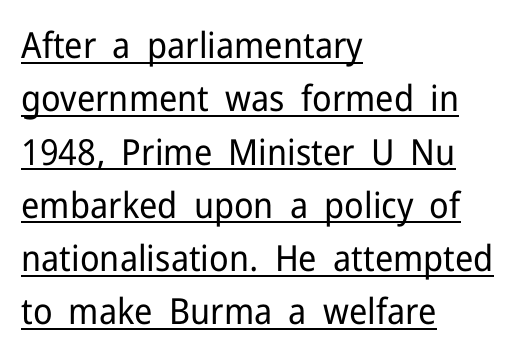
You could not count columns in this text — the font is proportionally spaced. The font family rendered here belongs to the sans-serif group. Left-aligned paragraph, ragged on the right. Vertical strokes here are truly vertical. These glyphs show unthickened strokes, regular width or finer. Whoever set this chose a conventional vertical rhythm.
